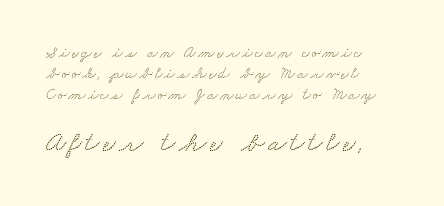
Q: Is the typeface a serif or a sans-serif typeface? A: Serif.
Q: Is the text underlined? A: No.
Q: How is the paragraph aligned? A: Left-aligned.
Q: Is the spacing between lines tight, normal or loose? A: Normal.
Q: Which block of text is set in a larger size, the first (top) or the second (bottom)? A: The second (bottom) one.
Q: Width (condensed, normal, or wide)? A: Wide.
Q: Stroke contrast? A: Low.
Q: x-height? A: Small.
Q: Monospaced? A: No.
